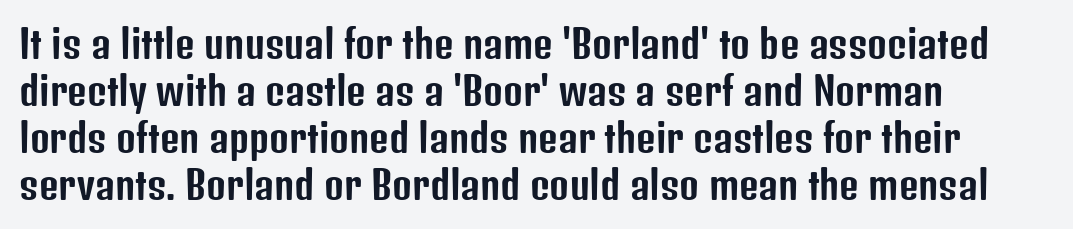
{"serif": "no", "italic": "no", "width": "condensed", "stroke_contrast": "low", "x_height": "medium", "monospaced": "no", "underline": "no", "align": "left", "line_spacing_ratio": 1.24, "letter_spacing": "normal", "letter_spacing_em": 0.0, "glyph_px": 38}
